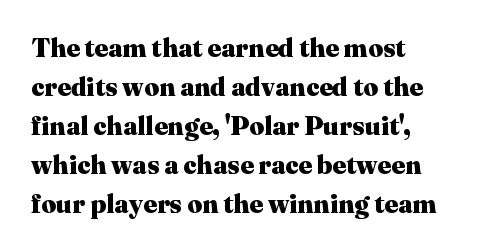
{"italic": "no", "bold": "yes", "underline": "no", "align": "left", "line_spacing": "normal", "line_spacing_ratio": 1.5, "letter_spacing": "normal", "letter_spacing_em": 0.0, "glyph_px": 26}
